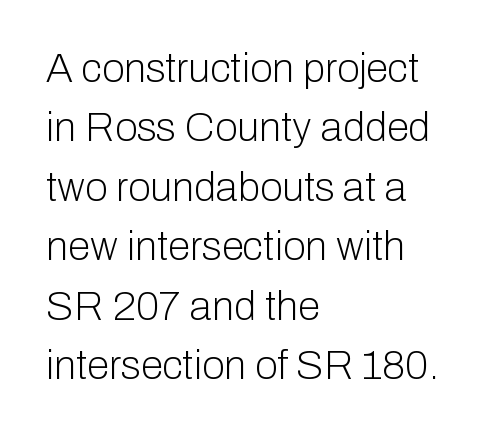
The image shows 41 px light sans-serif type, upright; set left-aligned, normal line spacing (1.45x), normal letter spacing, not underlined; low stroke contrast and a medium x-height.
